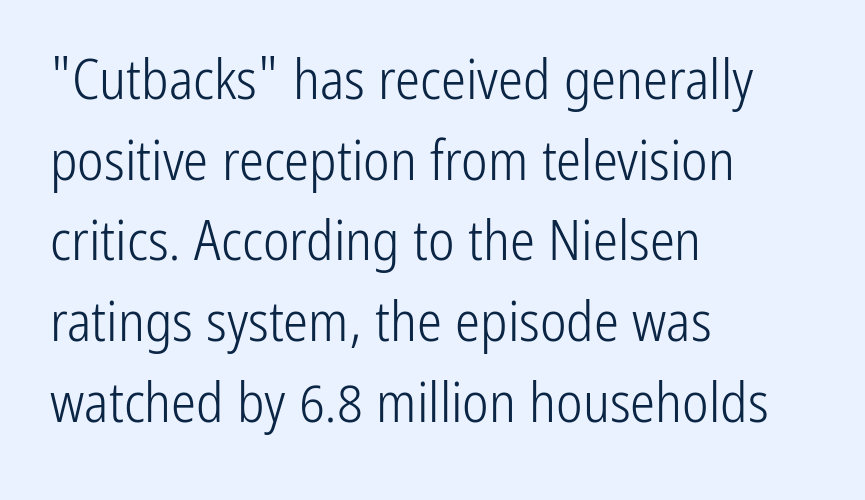
Q: Is the text bold? A: No.
Q: Is the text italic (slanted)? A: No, it is upright.
Q: Is the typeface a serif or a sans-serif typeface? A: Sans-serif.
Q: Is the text underlined? A: No.
Q: How is the paragraph aligned? A: Left-aligned.
Q: Is the spacing between letters normal or unusually wide? A: Normal.
Q: Is the spacing between lines tight, normal or loose? A: Normal.
Q: Width (condensed, normal, or wide)? A: Condensed.
Q: Stroke contrast? A: Low.
Q: x-height? A: Medium.
Q: Monospaced? A: No.
